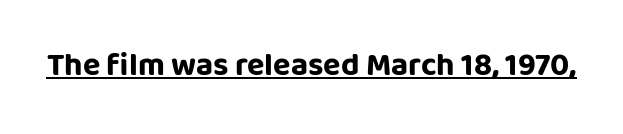
{"serif": "no", "italic": "no", "bold": "yes", "weight": "bold", "width": "normal", "stroke_contrast": "low", "x_height": "large", "monospaced": "no", "underline": "yes", "letter_spacing": "normal", "letter_spacing_em": 0.0, "glyph_px": 32}
